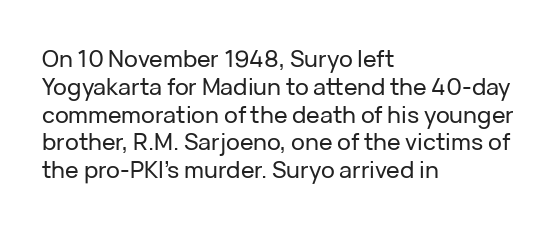
{"italic": "no", "underline": "no", "align": "left", "line_spacing_ratio": 1.21, "letter_spacing": "normal", "letter_spacing_em": 0.0, "glyph_px": 23}
